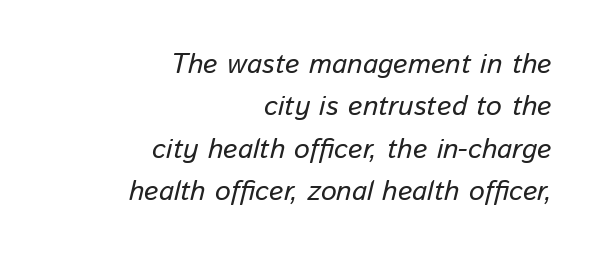
Q: Is the text italic (slanted)? A: Yes, it leans right by about 13 degrees.
Q: Is the text underlined? A: No.
Q: How is the paragraph aligned? A: Right-aligned.
Q: Is the spacing between letters normal or unusually wide? A: Normal.
Q: Is the spacing between lines tight, normal or loose? A: Normal.
Q: Width (condensed, normal, or wide)? A: Normal.
Q: Stroke contrast? A: Low.
Q: x-height? A: Medium.
Q: Monospaced? A: No.
